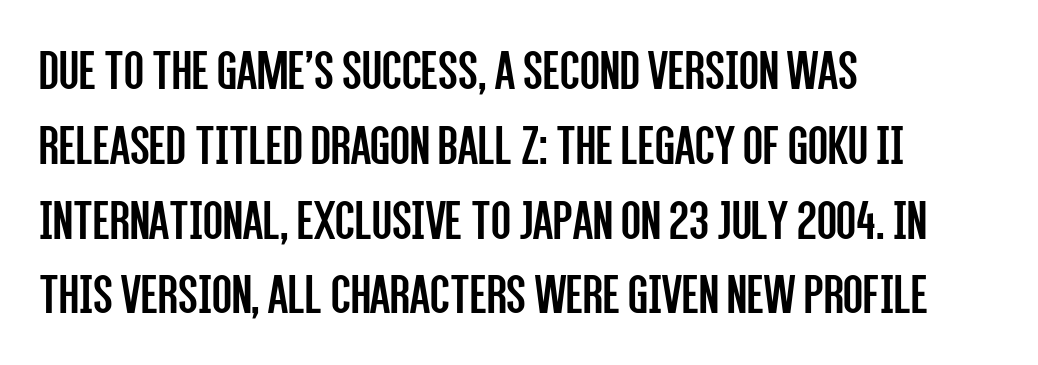
Q: Is the text bold? A: No.
Q: Is the text italic (slanted)? A: No, it is upright.
Q: Is the typeface a serif or a sans-serif typeface? A: Sans-serif.
Q: Is the text underlined? A: No.
Q: How is the paragraph aligned? A: Left-aligned.
Q: Is the spacing between letters normal or unusually wide? A: Normal.
Q: Is the spacing between lines tight, normal or loose? A: Normal.
Q: Width (condensed, normal, or wide)? A: Condensed.
Q: Stroke contrast? A: Low.
Q: x-height? A: Large.
Q: Monospaced? A: No.
